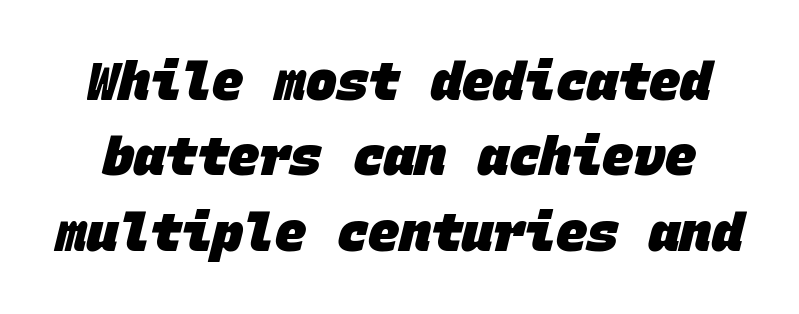
This rendering features lettering with no underline. Compared with an ordinary text face, these strokes are far heavier — a full bold. Fixed-width glyphs throughout — classic coding-font behaviour. Default kerning and tracking; the words read as compact shapes. Regarding serifs, this sample does without them. Whoever set this chose a conventional vertical rhythm.
